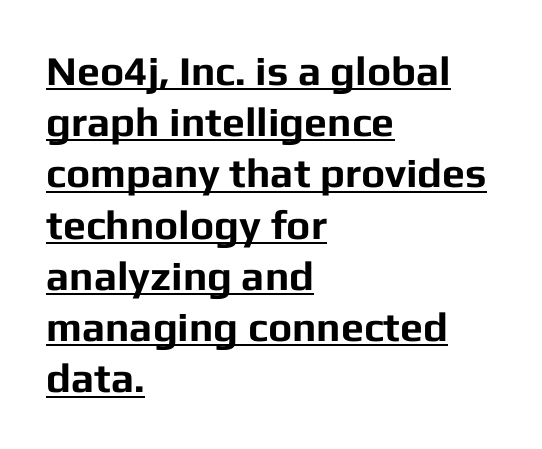
The image shows 41 px bold sans-serif type, upright; set left-aligned, normal line spacing (1.25x), normal letter spacing, underlined; low stroke contrast and a medium x-height.
